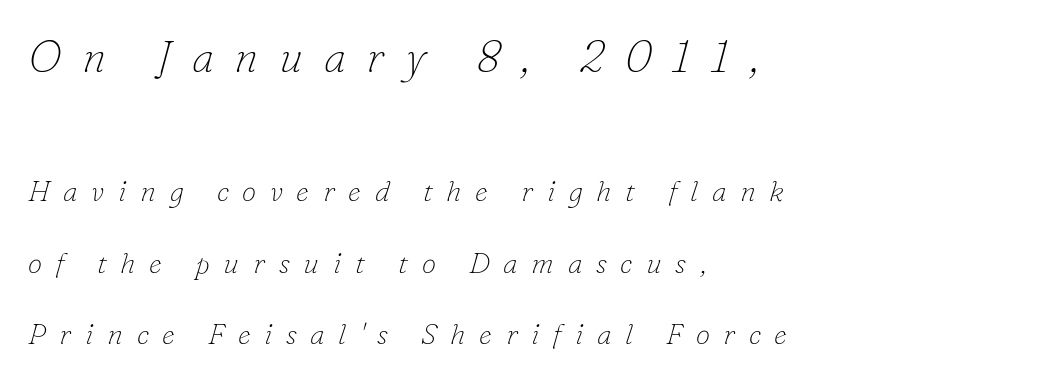
Q: Is the text bold? A: No.
Q: Is the text italic (slanted)? A: Yes, it leans right by about 16 degrees.
Q: Is the typeface a serif or a sans-serif typeface? A: Serif.
Q: Is the text underlined? A: No.
Q: How is the paragraph aligned? A: Left-aligned.
Q: Is the spacing between letters normal or unusually wide? A: Unusually wide.
Q: Is the spacing between lines tight, normal or loose? A: Loose.
Q: Which block of text is set in a larger size, the first (top) or the second (bottom)? A: The first (top) one.
Q: Width (condensed, normal, or wide)? A: Normal.
Q: Stroke contrast? A: Low.
Q: x-height? A: Small.
Q: Monospaced? A: No.
